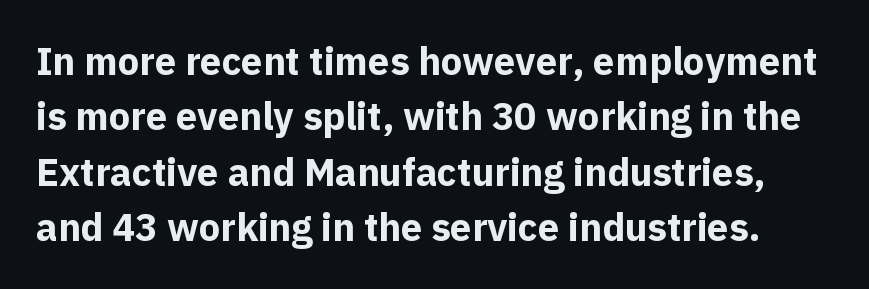
The image shows 38 px bold sans-serif type, upright; set normal line spacing (1.46x), normal letter spacing, not underlined; a medium x-height.
